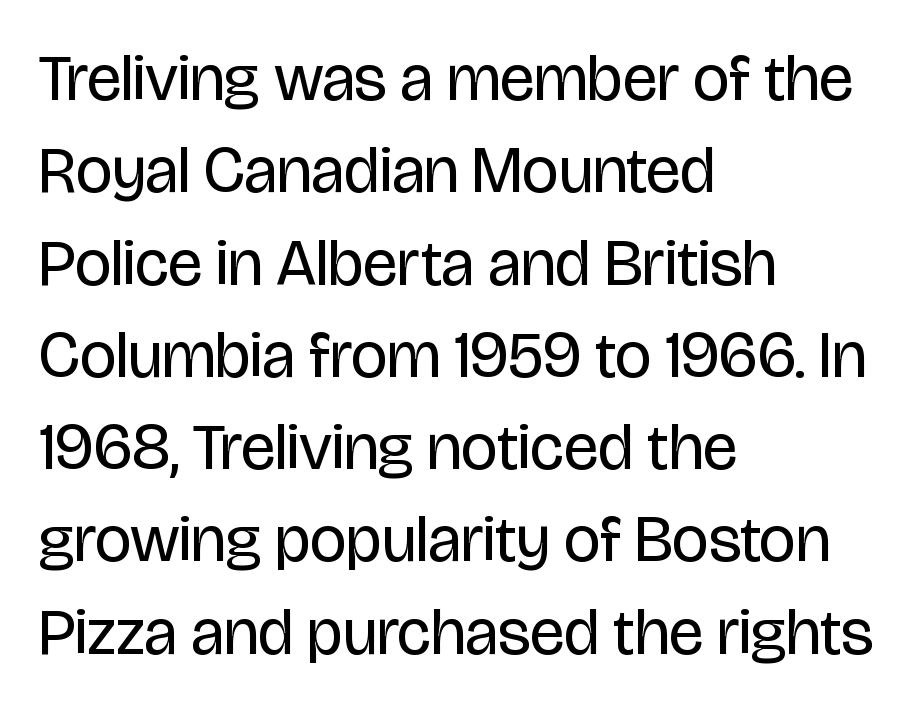
{"serif": "no", "italic": "no", "bold": "no", "weight": "regular", "width": "condensed", "stroke_contrast": "low", "x_height": "large", "monospaced": "no", "underline": "no", "align": "left", "line_spacing": "normal", "line_spacing_ratio": 1.42, "letter_spacing": "normal", "letter_spacing_em": 0.0, "glyph_px": 65}
